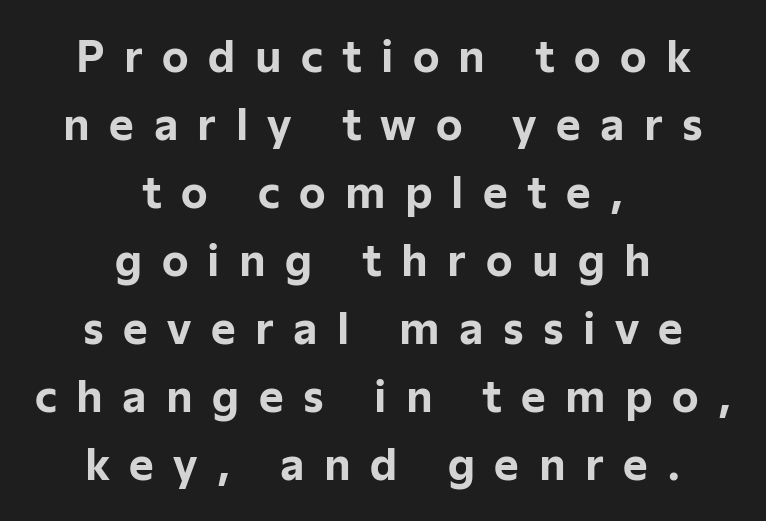
Q: Is the text bold? A: Yes.
Q: Is the text italic (slanted)? A: No, it is upright.
Q: Is the typeface a serif or a sans-serif typeface? A: Sans-serif.
Q: Is the text underlined? A: No.
Q: How is the paragraph aligned? A: Centered.
Q: Is the spacing between letters normal or unusually wide? A: Unusually wide.
Q: Is the spacing between lines tight, normal or loose? A: Normal.
Q: Width (condensed, normal, or wide)? A: Normal.
Q: Stroke contrast? A: Low.
Q: x-height? A: Medium.
Q: Monospaced? A: No.
